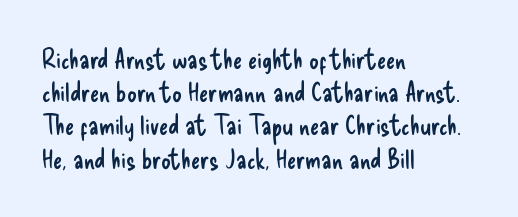
Q: Is the text bold? A: No.
Q: Is the text italic (slanted)? A: No, it is upright.
Q: Is the text underlined? A: No.
Q: How is the paragraph aligned? A: Left-aligned.
Q: Is the spacing between letters normal or unusually wide? A: Normal.
